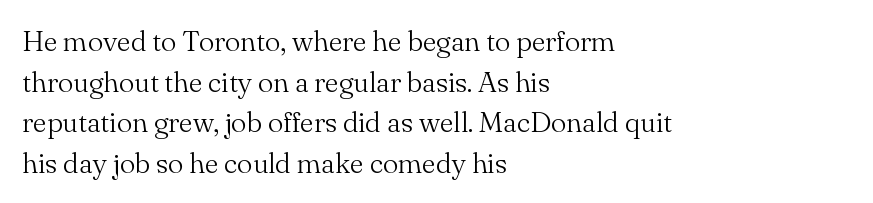
The image shows 29 px light serif type, upright; set left-aligned, normal line spacing (1.4x), normal letter spacing, not underlined; medium stroke contrast and a small x-height.
